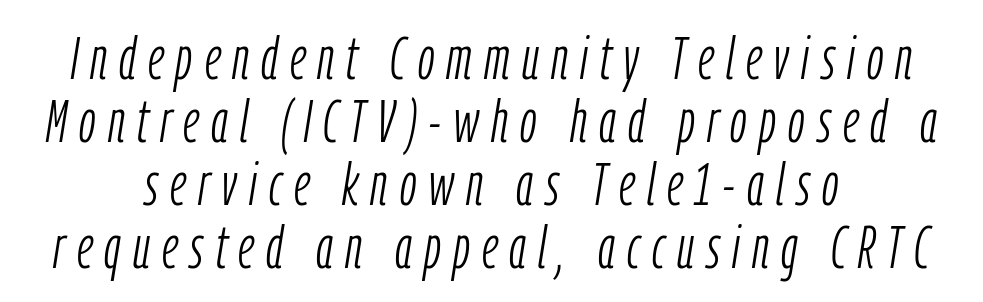
The image shows 60 px light, condensed type, italic (leaning right); set centered, tight line spacing (1.05x), unusually wide letter spacing (+0.2 em), not underlined; low stroke contrast and a medium x-height.
